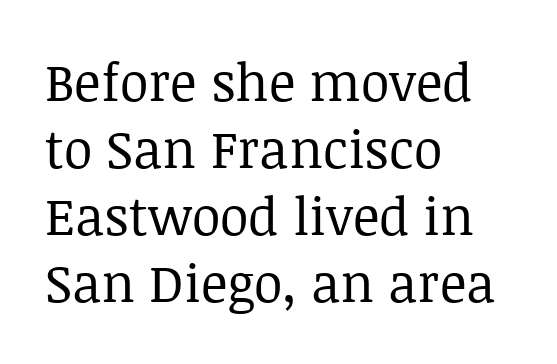
The image shows 52 px regular-weight serif type, upright; set left-aligned, normal line spacing (1.29x), normal letter spacing, not underlined; low stroke contrast and a large x-height.
